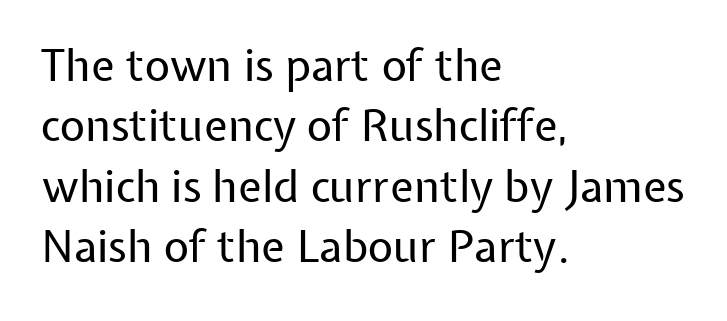
The image shows 44 px regular-weight sans-serif type, upright; set left-aligned, normal line spacing (1.37x), normal letter spacing, not underlined; low stroke contrast and a medium x-height.
